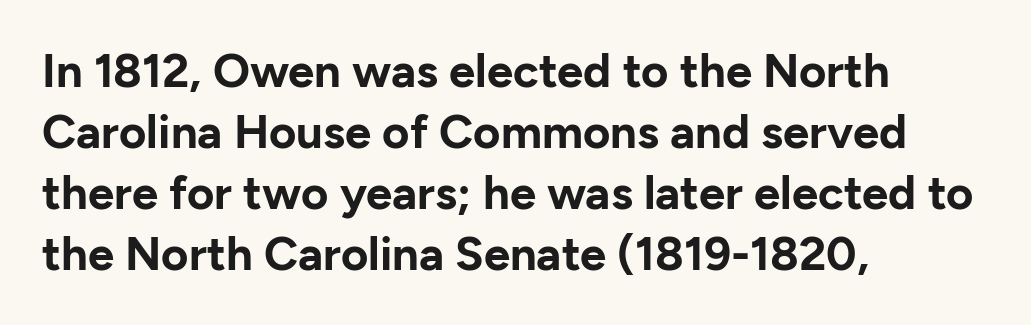
{"serif": "no", "italic": "no", "bold": "yes", "weight": "bold", "width": "normal", "stroke_contrast": "low", "x_height": "medium", "monospaced": "no", "underline": "no", "align": "left", "line_spacing": "normal", "line_spacing_ratio": 1.3, "letter_spacing": "normal", "letter_spacing_em": 0.0, "glyph_px": 47}
